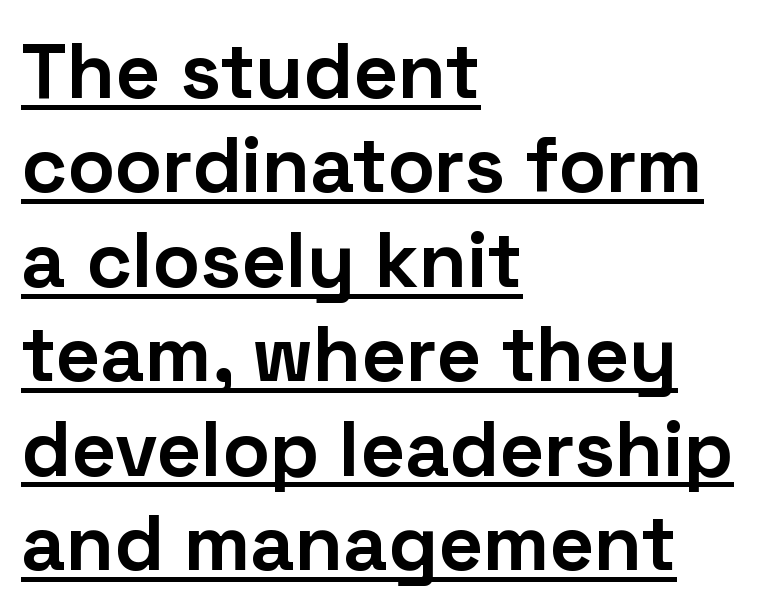
The lettering is marked with a stroke running underneath it. All the whitespace from short lines collects on the right. It's the straight-up-and-down kind of type. The strokes are fattened all the way to bold. The face used here is proportionally spaced, like ordinary book or web type.
